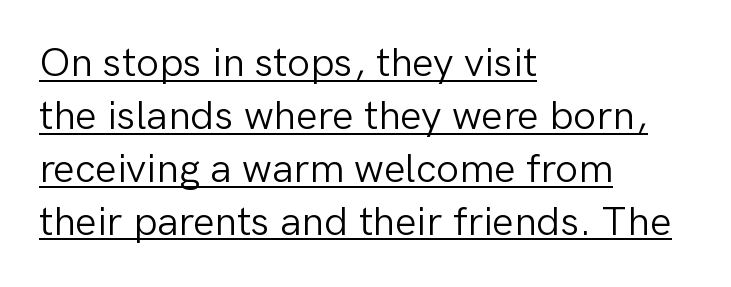
Q: Is the text bold? A: No.
Q: Is the text italic (slanted)? A: No, it is upright.
Q: Is the typeface a serif or a sans-serif typeface? A: Sans-serif.
Q: Is the text underlined? A: Yes.
Q: How is the paragraph aligned? A: Left-aligned.
Q: Is the spacing between letters normal or unusually wide? A: Normal.
Q: Is the spacing between lines tight, normal or loose? A: Normal.
Q: Width (condensed, normal, or wide)? A: Normal.
Q: Stroke contrast? A: Low.
Q: x-height? A: Medium.
Q: Monospaced? A: No.
